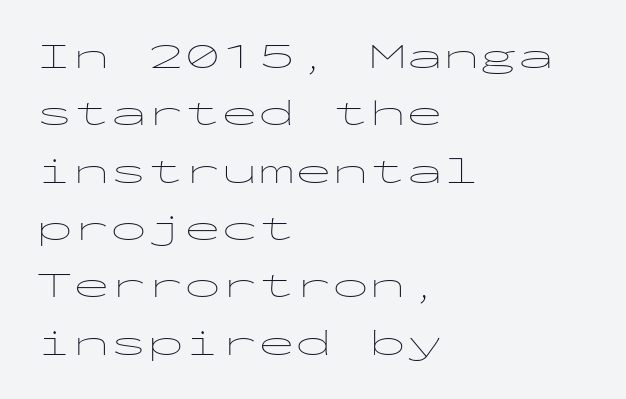
The image shows 37 px thin, wide sans-serif type, upright, monospaced; set left-aligned, normal line spacing (1.55x), normal letter spacing, not underlined; low stroke contrast and a medium x-height.
